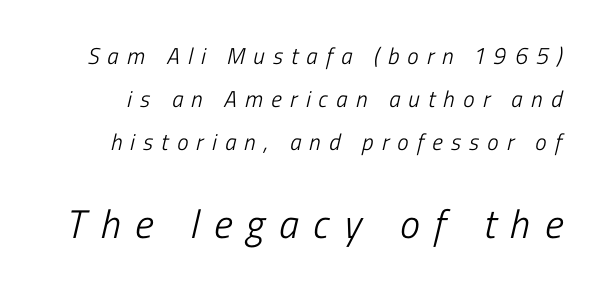
{"serif": "no", "bold": "no", "weight": "light", "width": "condensed", "stroke_contrast": "low", "x_height": "medium", "monospaced": "no", "underline": "no", "line_spacing_ratio": 1.88, "letter_spacing": "wide", "letter_spacing_em": 0.36, "larger_block": "second", "size_ratio": 1.74, "glyph_px": 40}
